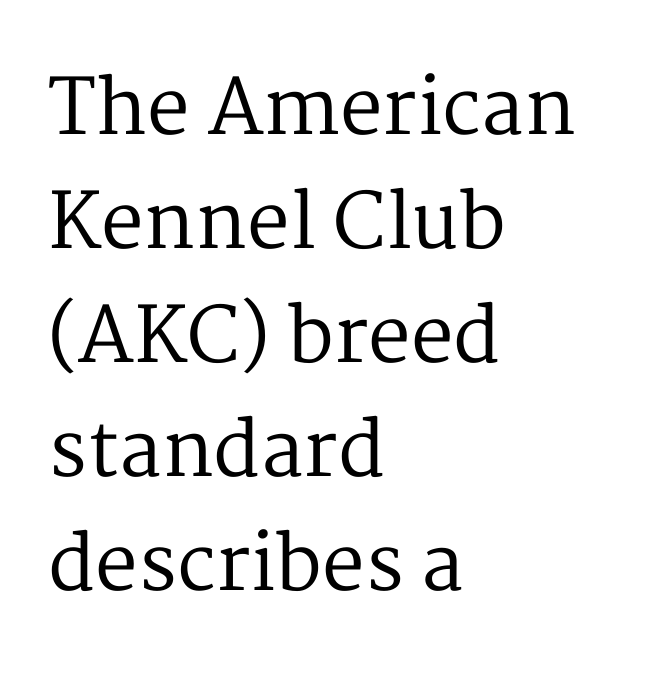
The image shows 76 px regular-weight serif type, upright; set left-aligned, normal line spacing (1.5x), normal letter spacing, not underlined; medium stroke contrast and a medium x-height.
